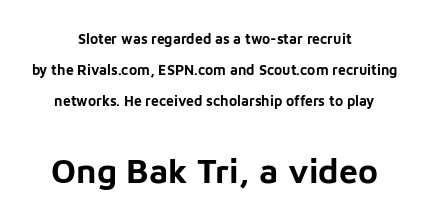
The image shows 34 px bold sans-serif type, upright; set centered, loose line spacing (2.2x), normal letter spacing, not underlined; the second (bottom) block is 2.43x larger; low stroke contrast and a medium x-height.
